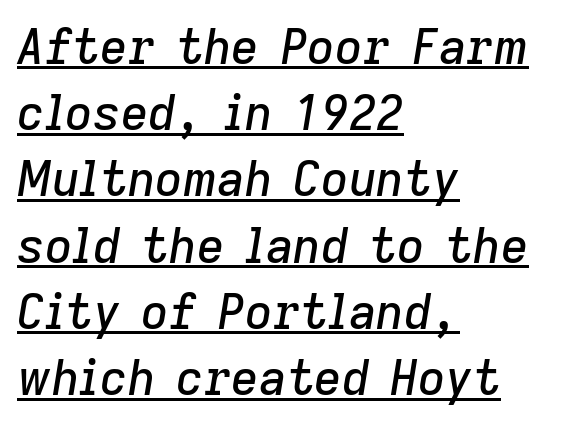
Q: Is the text italic (slanted)? A: Yes, it leans right by about 9 degrees.
Q: Is the text underlined? A: Yes.
Q: How is the paragraph aligned? A: Left-aligned.
Q: Is the spacing between letters normal or unusually wide? A: Normal.
Q: Is the spacing between lines tight, normal or loose? A: Normal.
Q: Width (condensed, normal, or wide)? A: Normal.
Q: Stroke contrast? A: Low.
Q: x-height? A: Medium.
Q: Monospaced? A: No.
